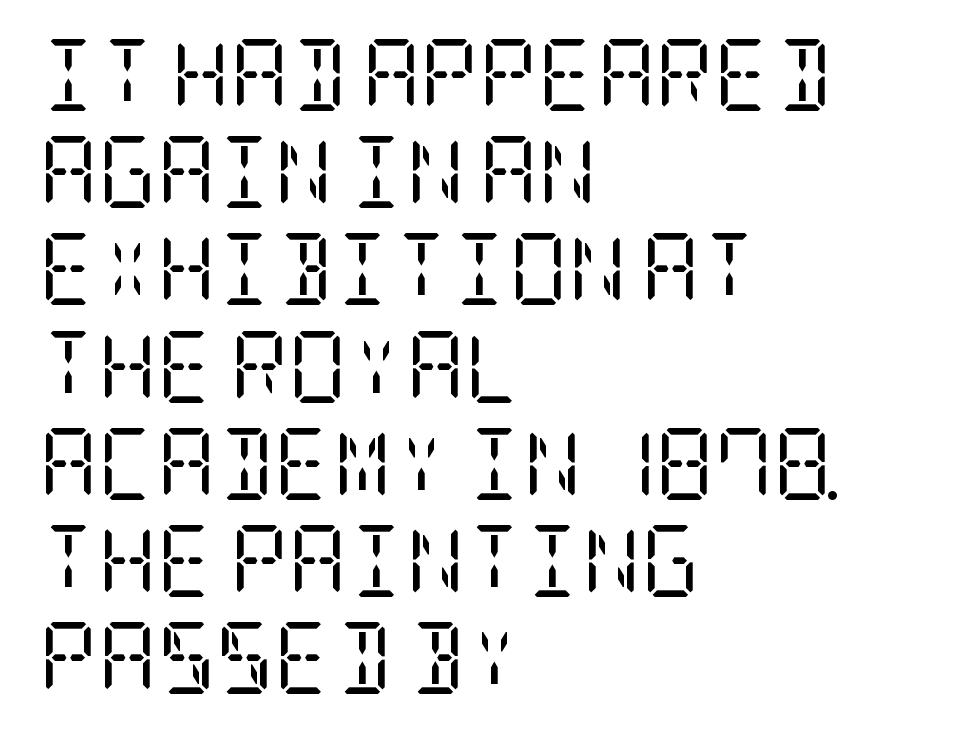
The image shows 72 px regular-weight, condensed serif type, upright; set left-aligned, normal line spacing (1.35x), normal letter spacing, not underlined; low stroke contrast and a large x-height.
